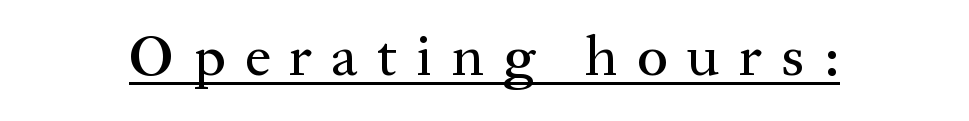
The image shows 58 px serif type, upright; set unusually wide letter spacing (+0.33 em), underlined; medium stroke contrast and a medium x-height.
